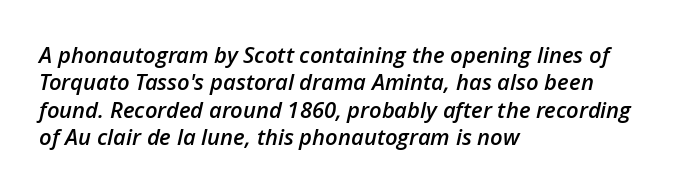
Q: Is the text bold? A: Semi-bold.
Q: Is the text italic (slanted)? A: Yes, it leans right by about 12 degrees.
Q: Is the text underlined? A: No.
Q: How is the paragraph aligned? A: Left-aligned.
Q: Is the spacing between letters normal or unusually wide? A: Normal.
